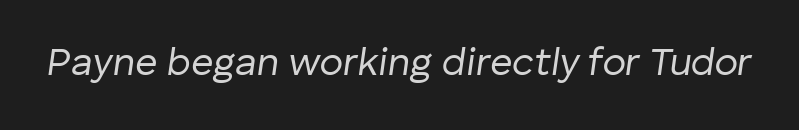
Q: Is the text bold? A: No.
Q: Is the text italic (slanted)? A: Yes, it leans right by about 8 degrees.
Q: Is the text underlined? A: No.
Q: Is the spacing between letters normal or unusually wide? A: Normal.
Q: Width (condensed, normal, or wide)? A: Normal.
Q: Stroke contrast? A: Low.
Q: x-height? A: Medium.
Q: Monospaced? A: No.
